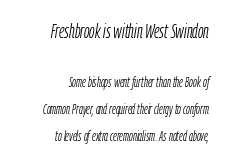
Q: Is the text bold? A: No.
Q: Is the text italic (slanted)? A: Yes, it leans right by about 9 degrees.
Q: Is the text underlined? A: No.
Q: How is the paragraph aligned? A: Right-aligned.
Q: Is the spacing between letters normal or unusually wide? A: Normal.
Q: Is the spacing between lines tight, normal or loose? A: Loose.
Q: Which block of text is set in a larger size, the first (top) or the second (bottom)? A: The first (top) one.
